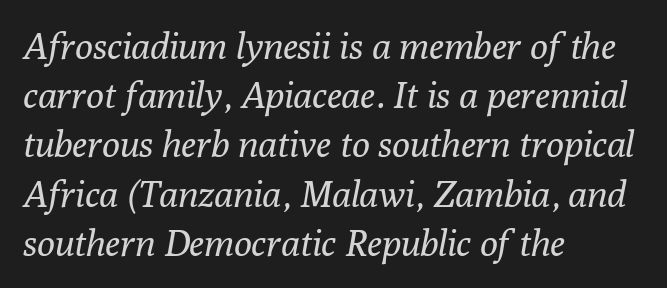
The face used here has a pronounced slope to its letters. Type without underlining. You could not count columns in this text — the font is proportionally spaced. Counters stay open thanks to moderate or lighter strokes.
